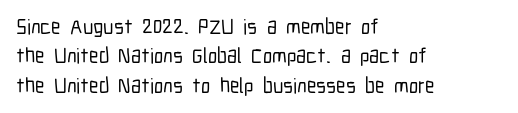
{"italic": "no", "underline": "no", "align": "left", "line_spacing": "normal", "line_spacing_ratio": 1.4, "letter_spacing": "normal", "letter_spacing_em": 0.0, "glyph_px": 21}
